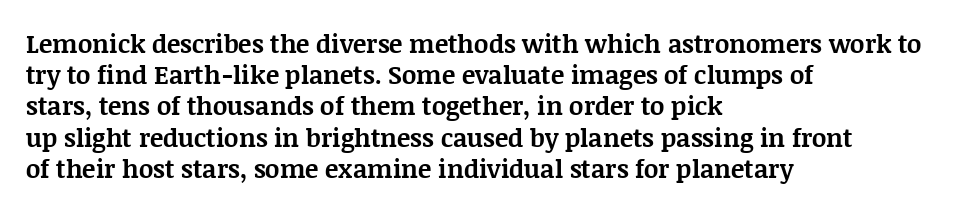
Caption: standard tracking, unaltered. Weight: bold. Line beginnings align vertically; line endings do not. The type sits square on the baseline with zero lean.
